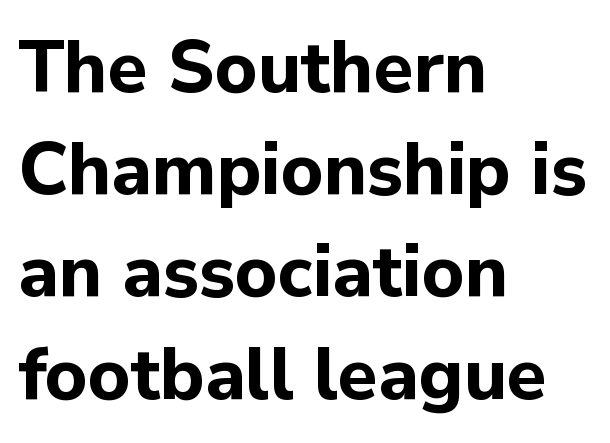
{"serif": "no", "italic": "no", "bold": "yes", "weight": "bold", "width": "normal", "stroke_contrast": "low", "x_height": "medium", "monospaced": "no", "underline": "no", "align": "left", "line_spacing": "normal", "line_spacing_ratio": 1.4, "letter_spacing": "normal", "letter_spacing_em": 0.0, "glyph_px": 73}
